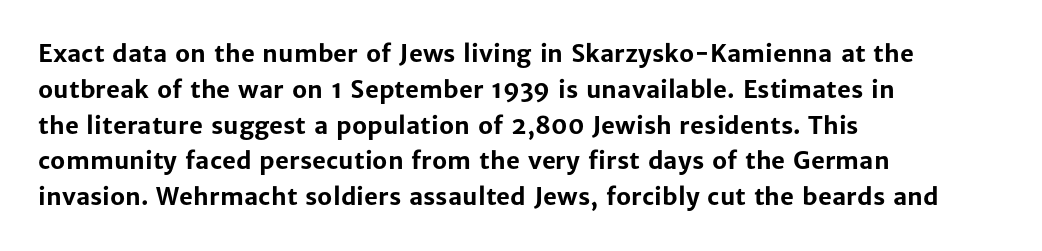
Q: Is the text bold? A: Yes.
Q: Is the text italic (slanted)? A: No, it is upright.
Q: Is the text underlined? A: No.
Q: How is the paragraph aligned? A: Left-aligned.
Q: Is the spacing between letters normal or unusually wide? A: Normal.
Q: Is the spacing between lines tight, normal or loose? A: Normal.
